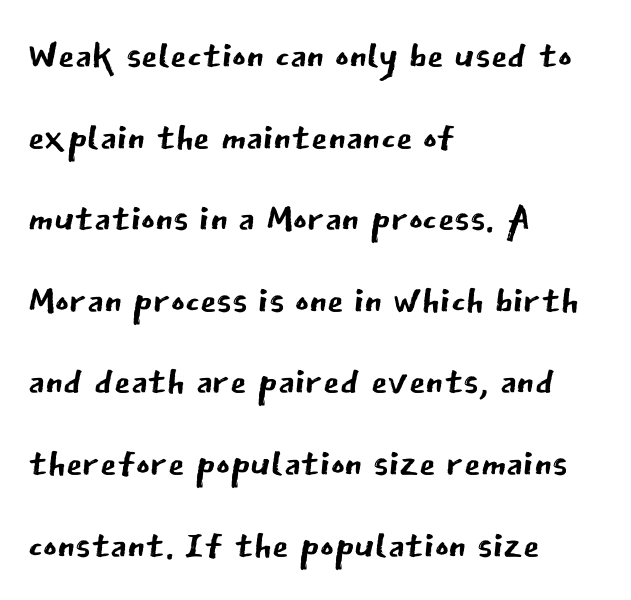
Q: Is the text bold? A: No.
Q: Is the text italic (slanted)? A: No, it is upright.
Q: Is the typeface a serif or a sans-serif typeface? A: Sans-serif.
Q: Is the text underlined? A: No.
Q: How is the paragraph aligned? A: Left-aligned.
Q: Is the spacing between letters normal or unusually wide? A: Normal.
Q: Is the spacing between lines tight, normal or loose? A: Normal.
Q: Width (condensed, normal, or wide)? A: Normal.
Q: Stroke contrast? A: Low.
Q: x-height? A: Medium.
Q: Monospaced? A: No.
